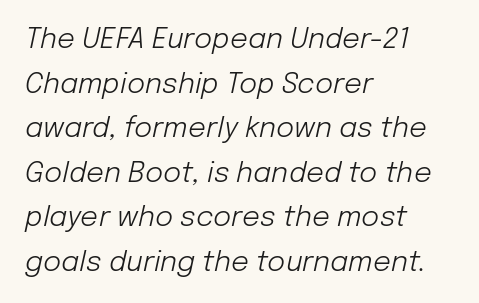
{"italic": "yes", "lean": "right", "slant_degrees": 12, "bold": "no", "weight": "light", "width": "normal", "stroke_contrast": "low", "x_height": "medium", "monospaced": "no", "underline": "no", "align": "left", "line_spacing": "normal", "line_spacing_ratio": 1.59, "letter_spacing": "normal", "letter_spacing_em": 0.0, "glyph_px": 28}
